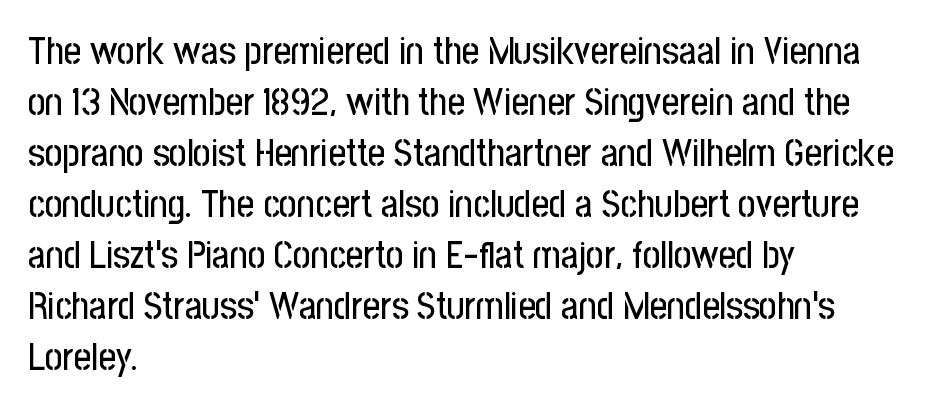
The image shows 38 px condensed sans-serif type, upright; set left-aligned, normal line spacing (1.34x), normal letter spacing, not underlined; low stroke contrast and a medium x-height.
